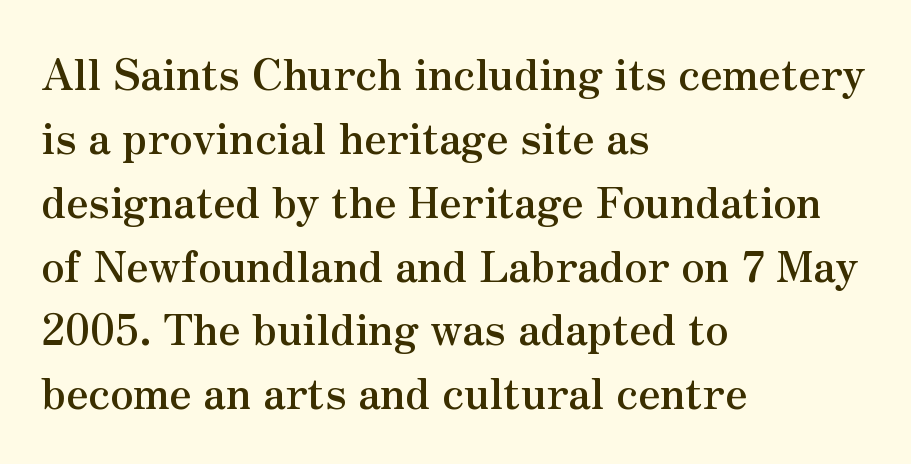
{"serif": "yes", "italic": "no", "bold": "yes", "weight": "semibold", "width": "normal", "stroke_contrast": "medium", "x_height": "small", "monospaced": "no", "underline": "no", "align": "left", "line_spacing": "normal", "line_spacing_ratio": 1.52, "letter_spacing": "normal", "letter_spacing_em": 0.0, "glyph_px": 42}
